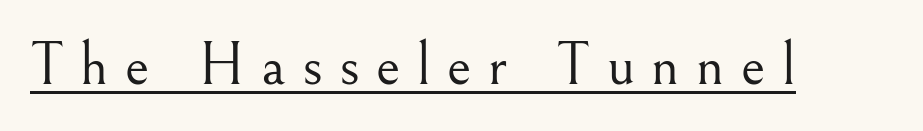
{"serif": "yes", "italic": "no", "bold": "no", "weight": "light", "width": "normal", "stroke_contrast": "medium", "x_height": "small", "monospaced": "no", "underline": "yes", "letter_spacing": "wide", "letter_spacing_em": 0.27, "glyph_px": 61}
